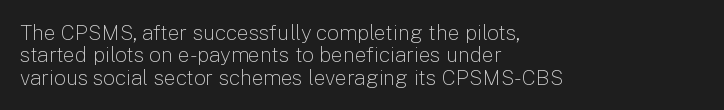
The image shows 21 px text type, upright; set left-aligned, tight line spacing (1.07x), normal letter spacing, not underlined.
